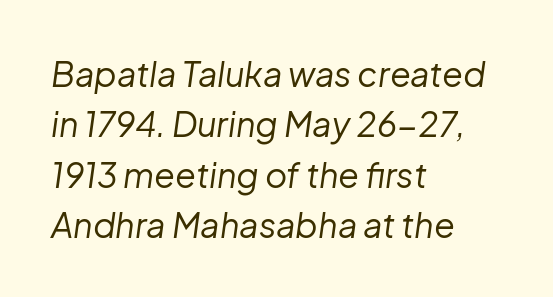
The image shows 34 px regular-weight type, italic (leaning right); set left-aligned, normal line spacing (1.48x), normal letter spacing, not underlined; low stroke contrast and a medium x-height.
